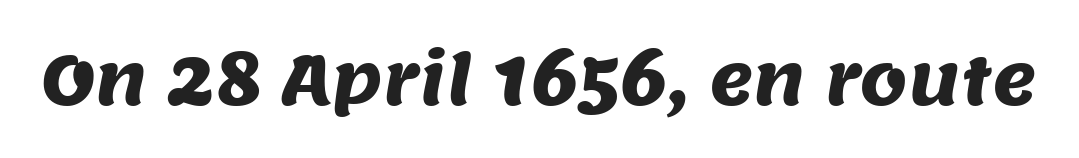
The image shows 68 px sans-serif type; set normal letter spacing, not underlined; medium stroke contrast and a large x-height.
